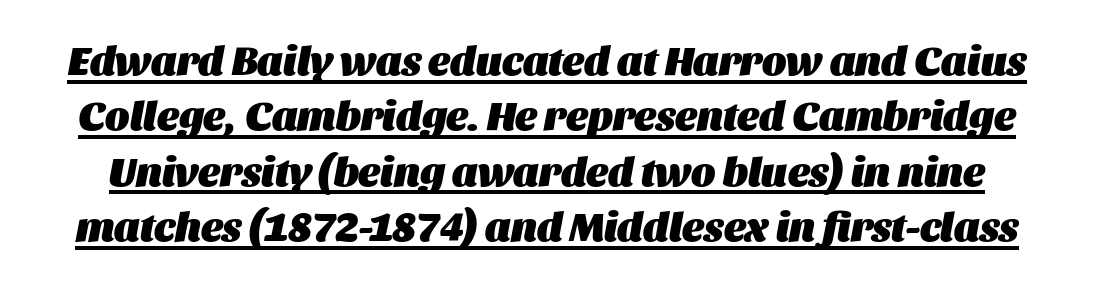
{"italic": "yes", "lean": "right", "slant_degrees": 11, "bold": "yes", "weight": "heavy", "width": "normal", "stroke_contrast": "medium", "x_height": "large", "monospaced": "no", "underline": "yes", "line_spacing": "normal", "line_spacing_ratio": 1.35, "letter_spacing": "normal", "letter_spacing_em": 0.0, "glyph_px": 41}
